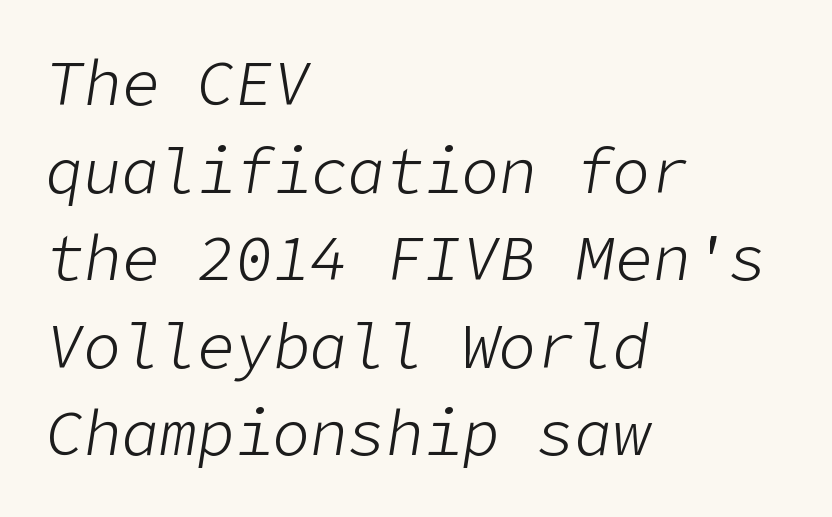
{"italic": "yes", "lean": "right", "slant_degrees": 9, "bold": "no", "weight": "light", "width": "normal", "stroke_contrast": "low", "x_height": "medium", "underline": "no", "align": "left", "line_spacing": "normal", "line_spacing_ratio": 1.39, "letter_spacing": "normal", "letter_spacing_em": 0.0, "glyph_px": 63}
